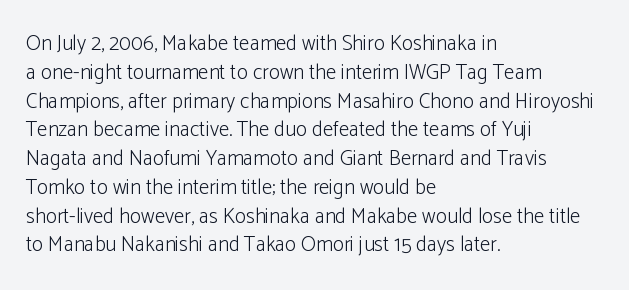
Q: Is the text bold? A: No.
Q: Is the text italic (slanted)? A: No, it is upright.
Q: Is the text underlined? A: No.
Q: How is the paragraph aligned? A: Left-aligned.
Q: Is the spacing between letters normal or unusually wide? A: Normal.
Q: Is the spacing between lines tight, normal or loose? A: Normal.
